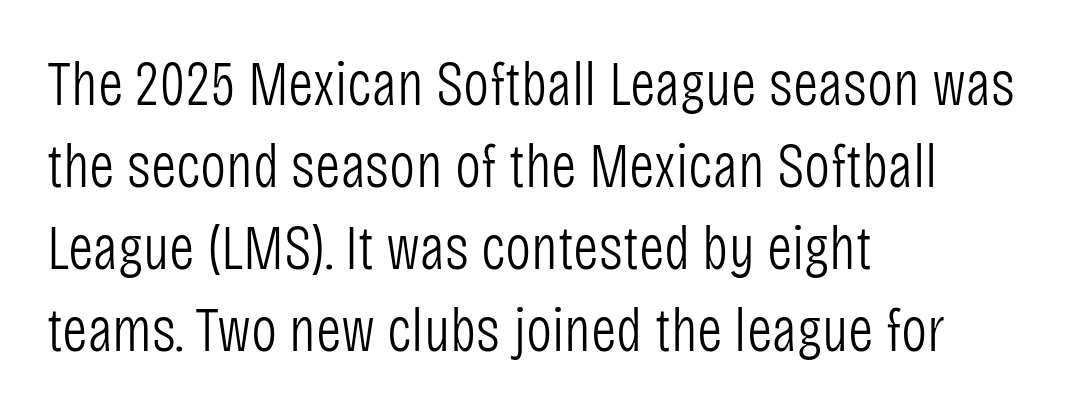
Q: Is the text bold? A: No.
Q: Is the text italic (slanted)? A: No, it is upright.
Q: Is the typeface a serif or a sans-serif typeface? A: Sans-serif.
Q: Is the text underlined? A: No.
Q: How is the paragraph aligned? A: Left-aligned.
Q: Is the spacing between letters normal or unusually wide? A: Normal.
Q: Is the spacing between lines tight, normal or loose? A: Normal.
Q: Width (condensed, normal, or wide)? A: Condensed.
Q: Stroke contrast? A: Low.
Q: x-height? A: Large.
Q: Monospaced? A: No.
